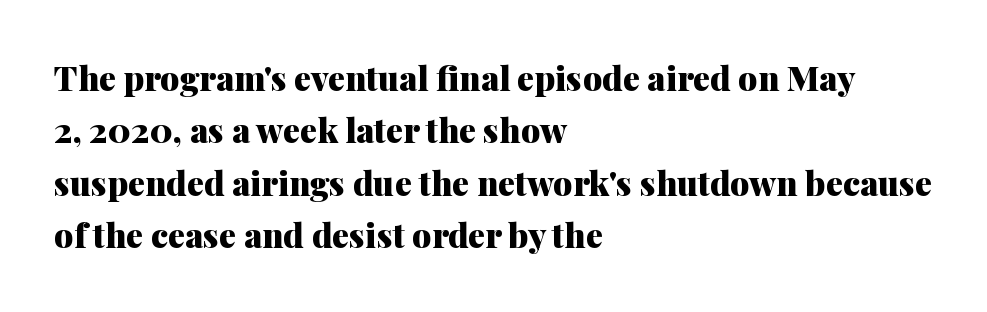
{"serif": "yes", "italic": "no", "bold": "yes", "weight": "heavy", "width": "normal", "stroke_contrast": "medium", "x_height": "medium", "monospaced": "no", "underline": "no", "align": "left", "line_spacing": "normal", "line_spacing_ratio": 1.54, "letter_spacing": "normal", "letter_spacing_em": 0.0, "glyph_px": 34}
